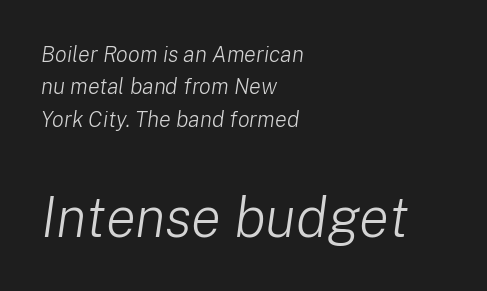
Interline gaps are of average width in this sample. The face used here has a pronounced slope to its letters. You could not count columns in this text — the font is proportionally spaced. This layout puts the modest block above and the oversized block below. All the whitespace from short lines collects on the right.
